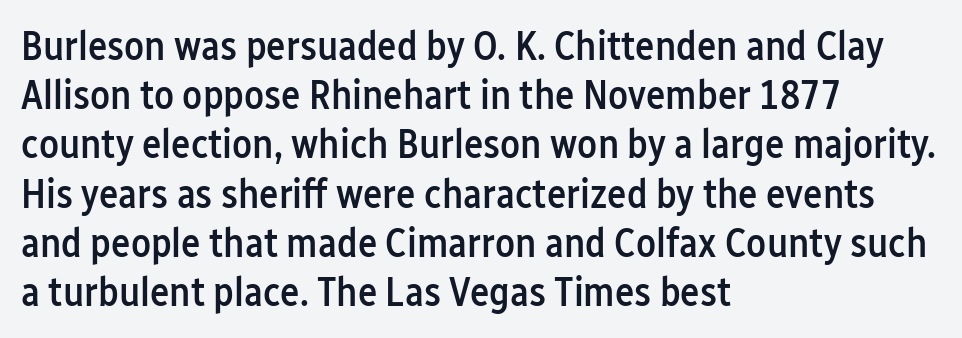
{"serif": "no", "italic": "no", "bold": "semi", "weight": "semibold", "width": "condensed", "stroke_contrast": "low", "x_height": "medium", "monospaced": "no", "underline": "no", "align": "left", "line_spacing_ratio": 1.2, "letter_spacing": "normal", "letter_spacing_em": 0.0, "glyph_px": 41}
